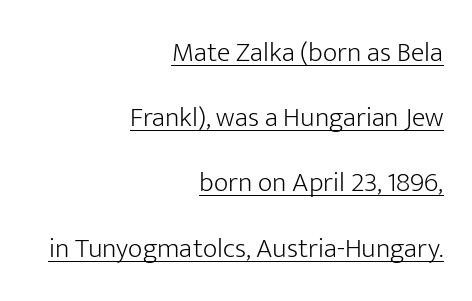
{"serif": "no", "italic": "no", "bold": "no", "weight": "light", "width": "normal", "stroke_contrast": "low", "x_height": "medium", "monospaced": "no", "underline": "yes", "align": "right", "line_spacing": "loose", "line_spacing_ratio": 2.33, "letter_spacing": "normal", "letter_spacing_em": 0.0, "glyph_px": 28}
